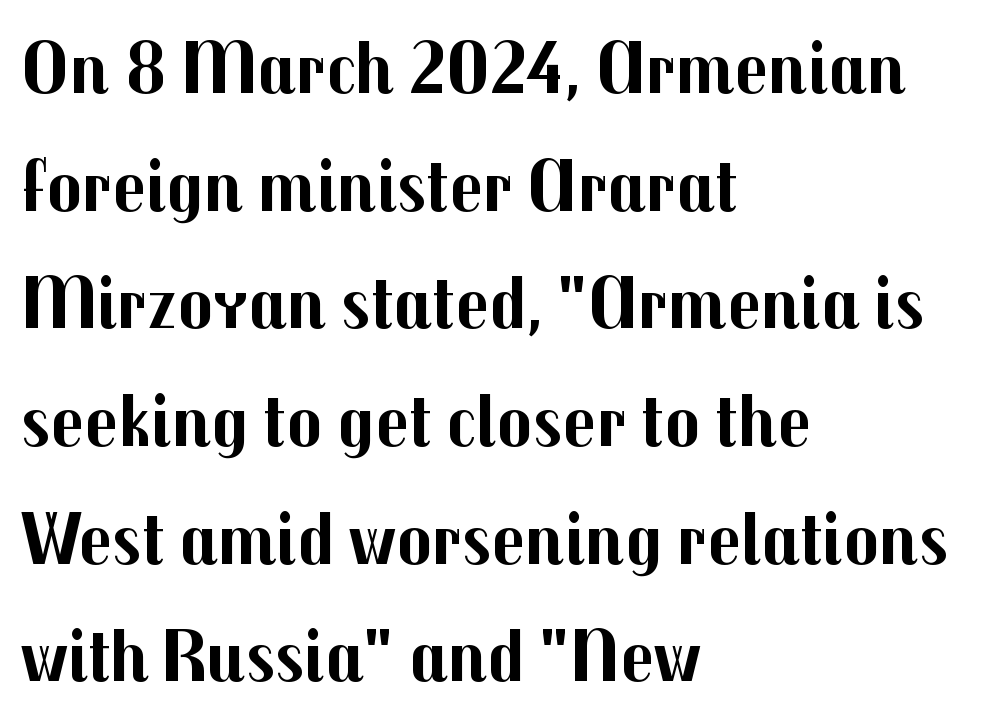
All the whitespace from short lines collects on the right. The passage shown is emphatically bold. Type style note: lacks serifs. The string is rendered with underlining switched off.
